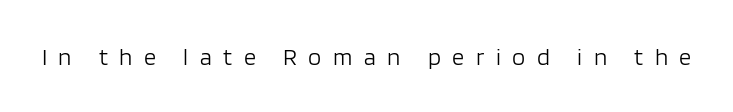
The image shows 24 px text type, upright; set unusually wide letter spacing (+0.48 em), not underlined.
